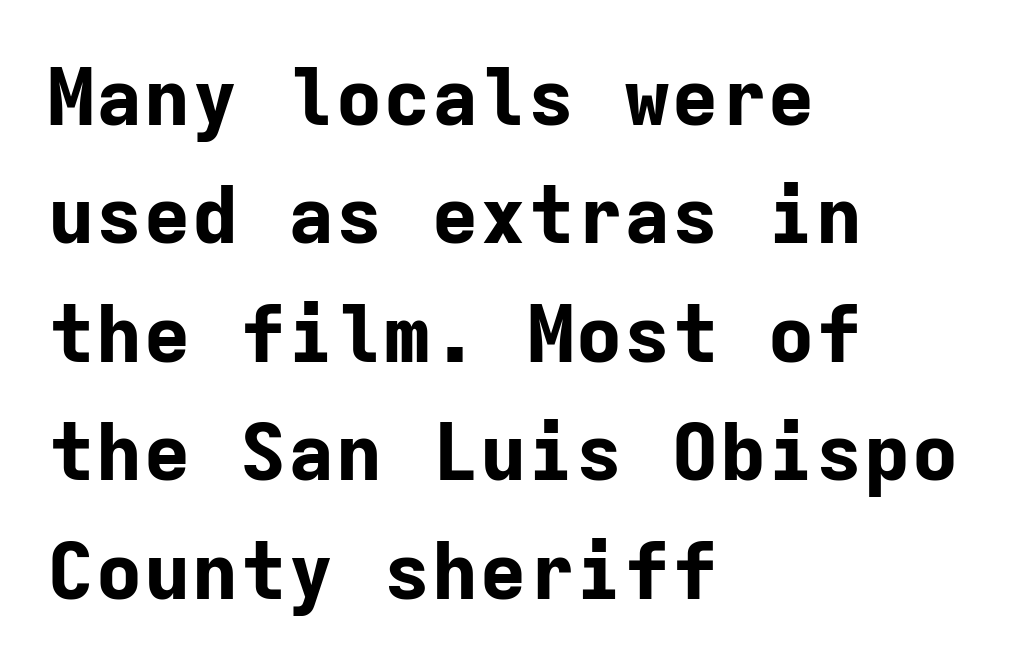
Q: Is the text bold? A: Yes.
Q: Is the text italic (slanted)? A: No, it is upright.
Q: Is the typeface a serif or a sans-serif typeface? A: Sans-serif.
Q: Is the text underlined? A: No.
Q: How is the paragraph aligned? A: Left-aligned.
Q: Is the spacing between letters normal or unusually wide? A: Normal.
Q: Is the spacing between lines tight, normal or loose? A: Normal.
Q: Width (condensed, normal, or wide)? A: Normal.
Q: Stroke contrast? A: Low.
Q: x-height? A: Medium.
Q: Monospaced? A: Yes.
